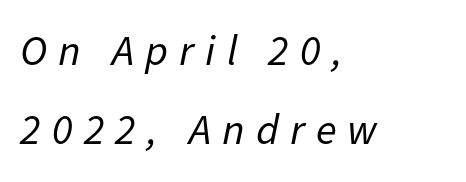
{"italic": "yes", "lean": "right", "slant_degrees": 11, "bold": "no", "weight": "regular", "width": "normal", "stroke_contrast": "low", "x_height": "medium", "monospaced": "no", "underline": "no", "align": "left", "line_spacing_ratio": 1.83, "letter_spacing": "wide", "letter_spacing_em": 0.26, "glyph_px": 43}
